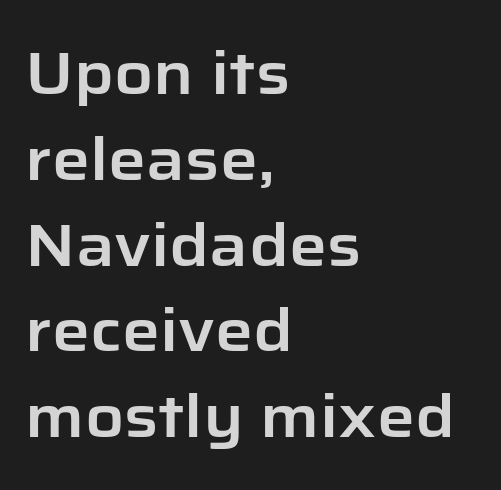
{"serif": "no", "italic": "no", "width": "normal", "stroke_contrast": "low", "x_height": "medium", "monospaced": "no", "underline": "no", "align": "left", "line_spacing": "normal", "line_spacing_ratio": 1.43, "letter_spacing": "normal", "letter_spacing_em": 0.0, "glyph_px": 60}
